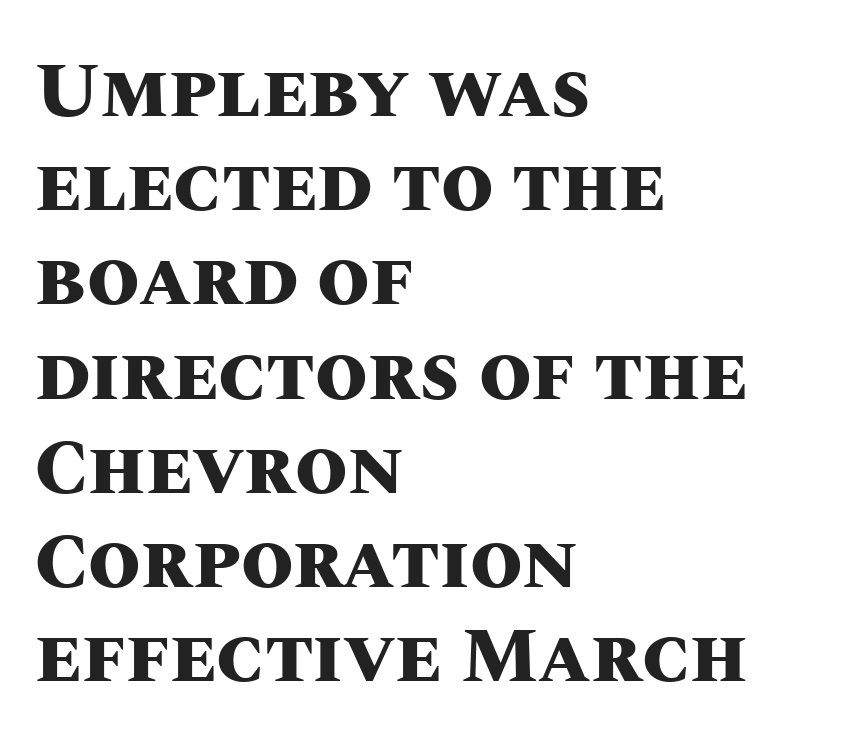
The image shows 76 px heavy type, upright; set left-aligned, line spacing 1.24x, normal letter spacing, not underlined; medium stroke contrast and a large x-height.
